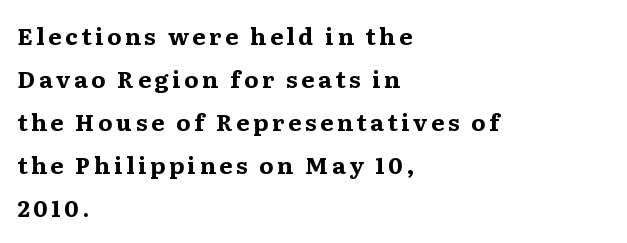
I'd describe the lettering as bold — thick and assertive. Upright lettering throughout. The space beneath each line is pristine and unruled. Line beginnings align vertically; line endings do not.
